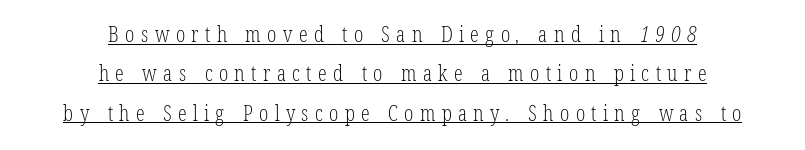
The passage shown is underscored from start to finish. How are the letters spaced? Widely, with obvious added tracking. The typesetter chose a symmetrical, centered arrangement here. No letter is thick-stroked: the sample isn't bold.
